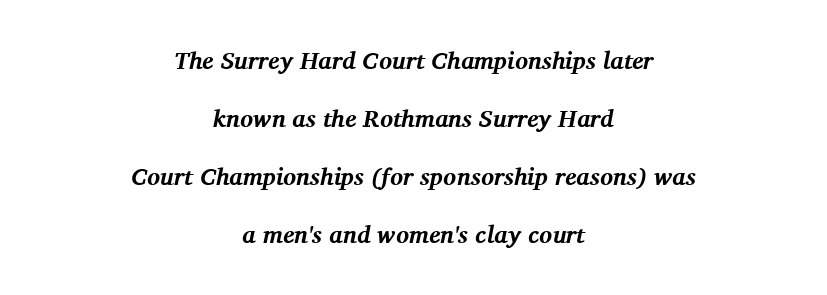
Q: Is the text bold? A: Yes.
Q: Is the text italic (slanted)? A: Yes, it leans right by about 11 degrees.
Q: Is the text underlined? A: No.
Q: How is the paragraph aligned? A: Centered.
Q: Is the spacing between letters normal or unusually wide? A: Normal.
Q: Is the spacing between lines tight, normal or loose? A: Loose.
